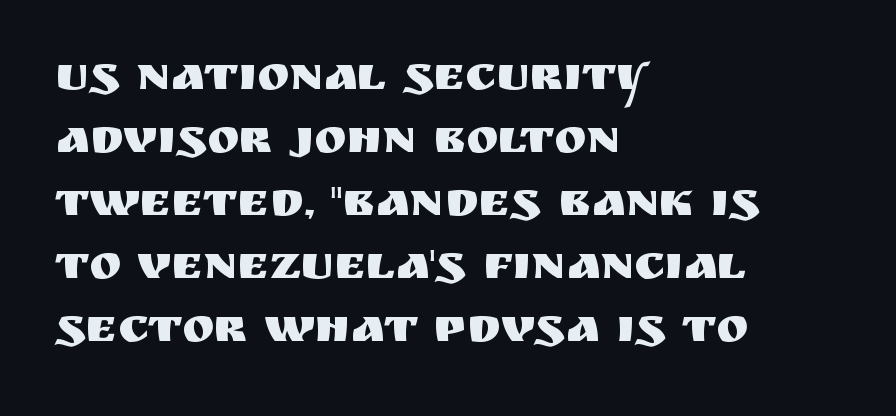
Q: Is the text italic (slanted)? A: No, it is upright.
Q: Is the typeface a serif or a sans-serif typeface? A: Sans-serif.
Q: Is the text underlined? A: No.
Q: How is the paragraph aligned? A: Left-aligned.
Q: Is the spacing between letters normal or unusually wide? A: Normal.
Q: Is the spacing between lines tight, normal or loose? A: Normal.
Q: Width (condensed, normal, or wide)? A: Normal.
Q: Stroke contrast? A: Medium.
Q: x-height? A: Large.
Q: Monospaced? A: No.
